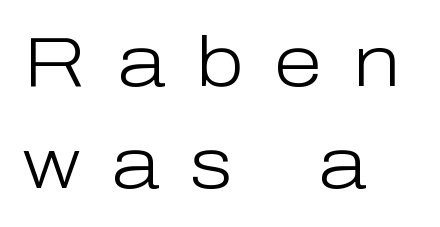
Q: Is the text bold? A: No.
Q: Is the text italic (slanted)? A: No, it is upright.
Q: Is the typeface a serif or a sans-serif typeface? A: Sans-serif.
Q: Is the text underlined? A: No.
Q: How is the paragraph aligned? A: Left-aligned.
Q: Is the spacing between letters normal or unusually wide? A: Unusually wide.
Q: Is the spacing between lines tight, normal or loose? A: Normal.
Q: Width (condensed, normal, or wide)? A: Normal.
Q: Stroke contrast? A: Low.
Q: x-height? A: Medium.
Q: Monospaced? A: No.
